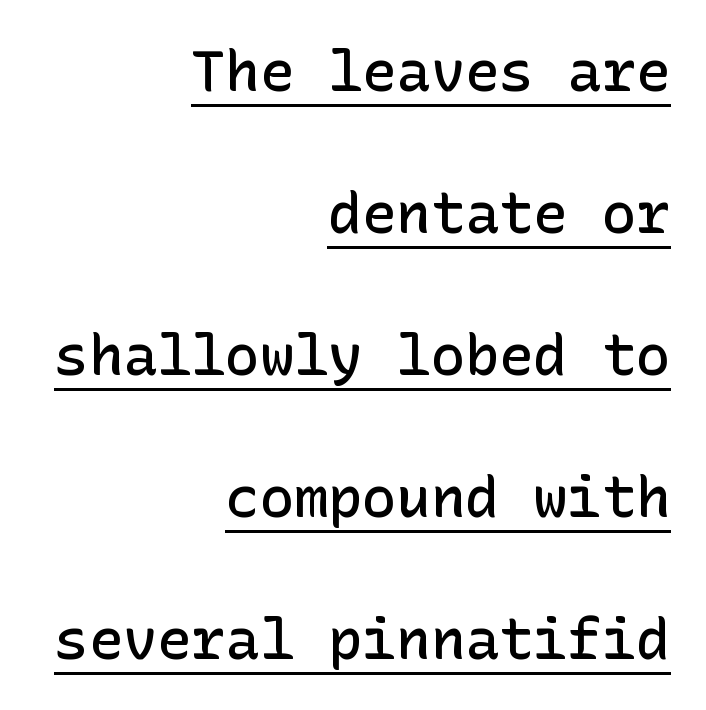
Q: Is the text bold? A: Semi-bold.
Q: Is the text italic (slanted)? A: No, it is upright.
Q: Is the typeface a serif or a sans-serif typeface? A: Sans-serif.
Q: Is the text underlined? A: Yes.
Q: How is the paragraph aligned? A: Right-aligned.
Q: Is the spacing between letters normal or unusually wide? A: Normal.
Q: Is the spacing between lines tight, normal or loose? A: Loose.
Q: Width (condensed, normal, or wide)? A: Normal.
Q: Stroke contrast? A: Low.
Q: x-height? A: Medium.
